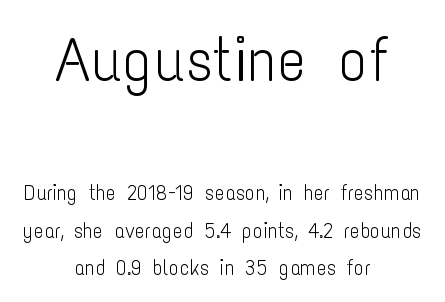
Q: Is the text bold? A: No.
Q: Is the text italic (slanted)? A: No, it is upright.
Q: Is the typeface a serif or a sans-serif typeface? A: Sans-serif.
Q: Is the text underlined? A: No.
Q: How is the paragraph aligned? A: Centered.
Q: Is the spacing between letters normal or unusually wide? A: Normal.
Q: Which block of text is set in a larger size, the first (top) or the second (bottom)? A: The first (top) one.
Q: Width (condensed, normal, or wide)? A: Condensed.
Q: Stroke contrast? A: Low.
Q: x-height? A: Medium.
Q: Monospaced? A: No.
